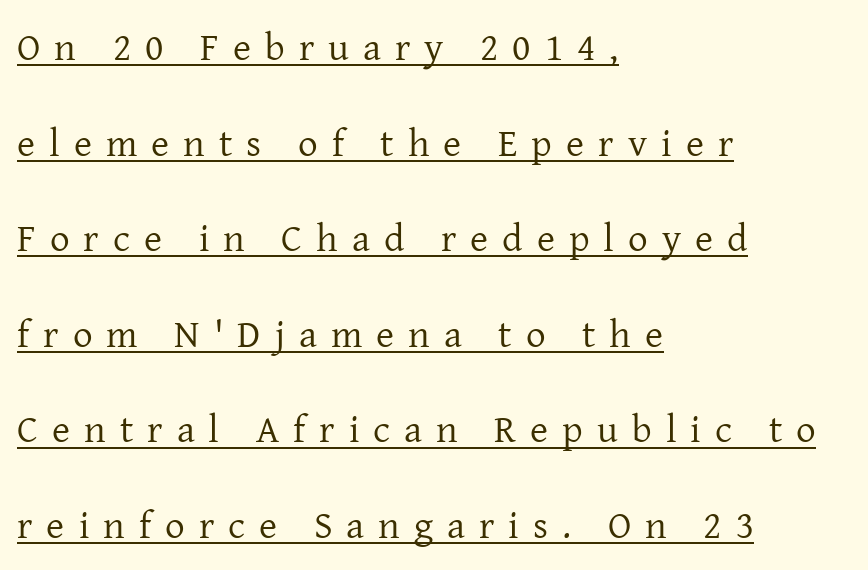
{"serif": "yes", "italic": "no", "bold": "no", "weight": "regular", "width": "normal", "stroke_contrast": "low", "x_height": "medium", "monospaced": "no", "underline": "yes", "align": "left", "line_spacing": "loose", "line_spacing_ratio": 2.45, "letter_spacing": "wide", "letter_spacing_em": 0.36, "glyph_px": 39}
